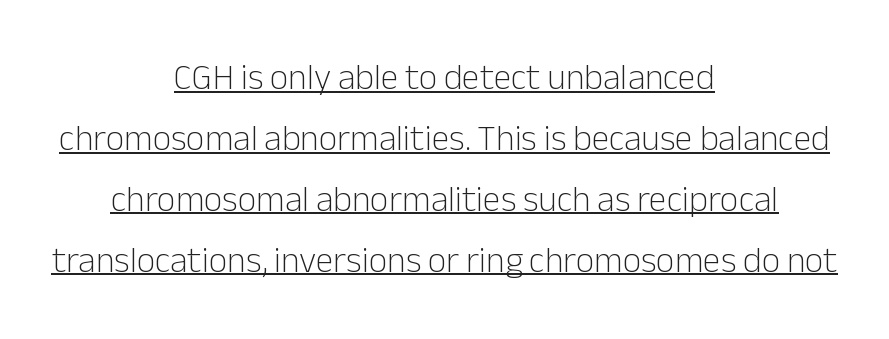
Alignment: centered. A typesetter would call this zero additional tracking. Vertical stems look standard width or narrower in stroke. Note: no serifs on the glyphs. Descenders here cross a horizontal rule under the line. Is this a fixed-width face? No — the glyphs have proportional, varying widths.
